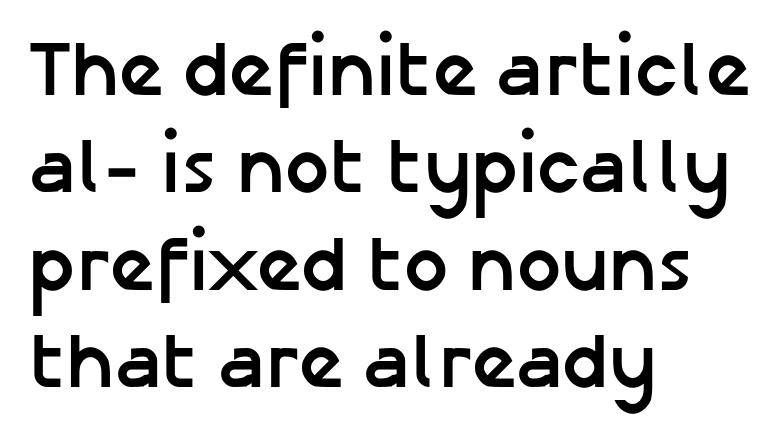
{"serif": "no", "italic": "no", "bold": "yes", "weight": "semibold", "width": "normal", "stroke_contrast": "low", "x_height": "medium", "monospaced": "no", "underline": "no", "align": "left", "line_spacing": "normal", "line_spacing_ratio": 1.25, "letter_spacing": "normal", "letter_spacing_em": 0.0, "glyph_px": 78}
